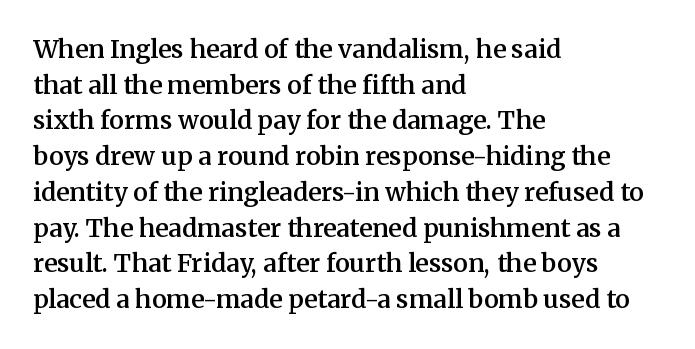
Q: Is the text bold? A: Semi-bold.
Q: Is the text italic (slanted)? A: No, it is upright.
Q: Is the text underlined? A: No.
Q: How is the paragraph aligned? A: Left-aligned.
Q: Is the spacing between letters normal or unusually wide? A: Normal.
Q: Is the spacing between lines tight, normal or loose? A: Normal.
